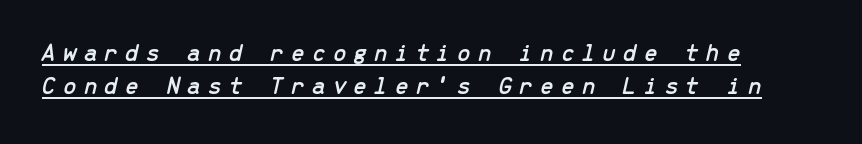
Q: Is the text italic (slanted)? A: Yes, it leans right by about 13 degrees.
Q: Is the text underlined? A: Yes.
Q: How is the paragraph aligned? A: Left-aligned.
Q: Is the spacing between letters normal or unusually wide? A: Unusually wide.
Q: Is the spacing between lines tight, normal or loose? A: Normal.
